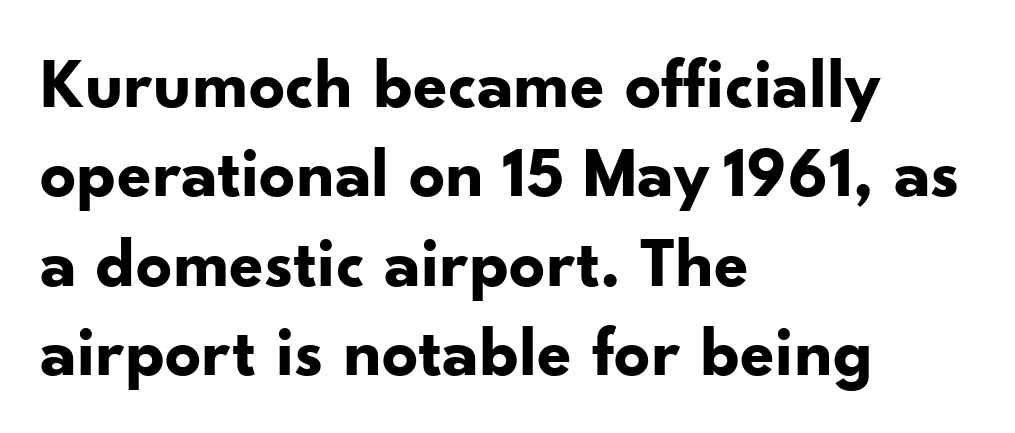
Q: Is the text bold? A: Yes.
Q: Is the text italic (slanted)? A: No, it is upright.
Q: Is the typeface a serif or a sans-serif typeface? A: Sans-serif.
Q: Is the text underlined? A: No.
Q: How is the paragraph aligned? A: Left-aligned.
Q: Is the spacing between letters normal or unusually wide? A: Normal.
Q: Is the spacing between lines tight, normal or loose? A: Normal.
Q: Width (condensed, normal, or wide)? A: Normal.
Q: Stroke contrast? A: Low.
Q: x-height? A: Small.
Q: Monospaced? A: No.
